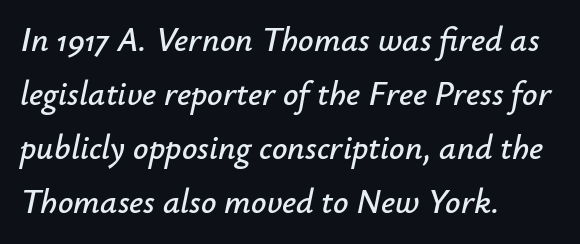
{"italic": "yes", "lean": "right", "slant_degrees": 12, "width": "normal", "stroke_contrast": "low", "x_height": "small", "monospaced": "no", "underline": "no", "align": "left", "line_spacing": "normal", "line_spacing_ratio": 1.59, "letter_spacing": "normal", "letter_spacing_em": 0.0, "glyph_px": 34}
